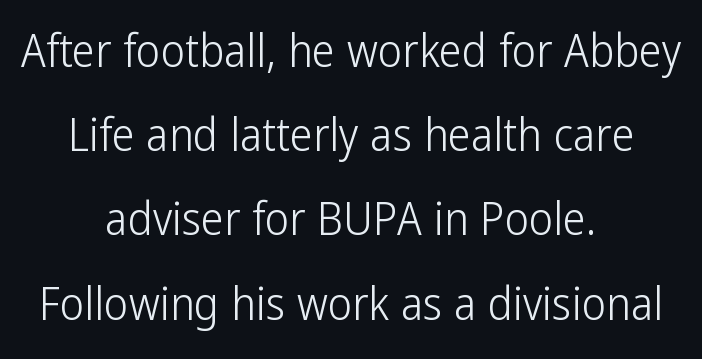
Note the varied advance widths — an 'i' is clearly narrower than an 'm'. Leftover space on each line is divided equally before and after the words. No letter is thick-stroked: the sample isn't bold. The baseline area is clear. The typeface chosen for these lines omits serifs. The letterforms sit shoulder to shoulder at normal distance.
